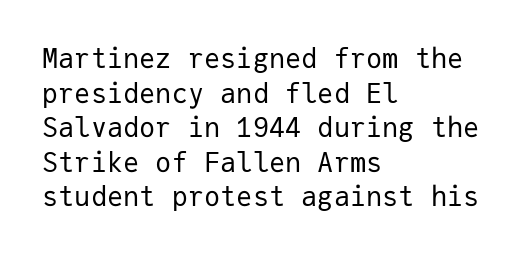
Q: Is the text bold? A: No.
Q: Is the text italic (slanted)? A: No, it is upright.
Q: Is the text underlined? A: No.
Q: How is the paragraph aligned? A: Left-aligned.
Q: Is the spacing between letters normal or unusually wide? A: Normal.
Q: Is the spacing between lines tight, normal or loose? A: Normal.
